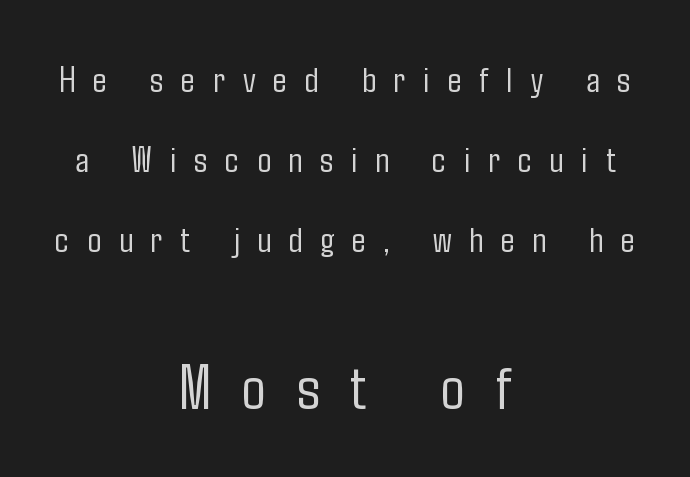
The image shows 64 px light, condensed sans-serif type, upright; set centered, loose line spacing (2.16x), unusually wide letter spacing (+0.48 em), not underlined; the second (bottom) block is 1.73x larger; low stroke contrast and a medium x-height.
